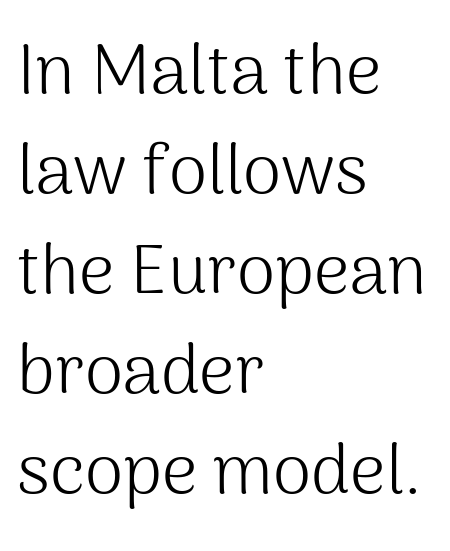
Q: Is the text bold? A: No.
Q: Is the text italic (slanted)? A: No, it is upright.
Q: Is the typeface a serif or a sans-serif typeface? A: Sans-serif.
Q: Is the text underlined? A: No.
Q: How is the paragraph aligned? A: Left-aligned.
Q: Is the spacing between letters normal or unusually wide? A: Normal.
Q: Is the spacing between lines tight, normal or loose? A: Normal.
Q: Width (condensed, normal, or wide)? A: Normal.
Q: Stroke contrast? A: Medium.
Q: x-height? A: Medium.
Q: Monospaced? A: No.
